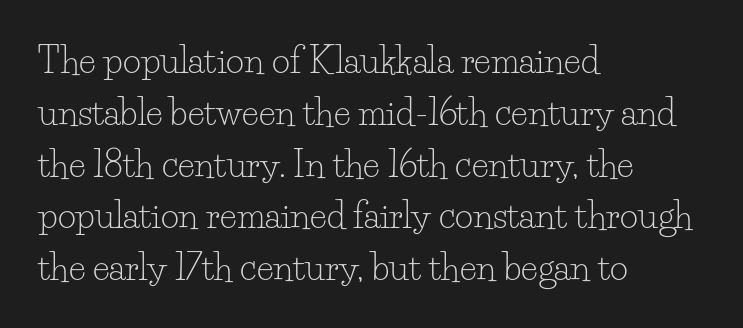
{"serif": "yes", "italic": "no", "bold": "no", "weight": "light", "width": "normal", "stroke_contrast": "low", "x_height": "small", "monospaced": "no", "underline": "no", "align": "left", "line_spacing": "normal", "line_spacing_ratio": 1.48, "letter_spacing": "normal", "letter_spacing_em": 0.0, "glyph_px": 35}
